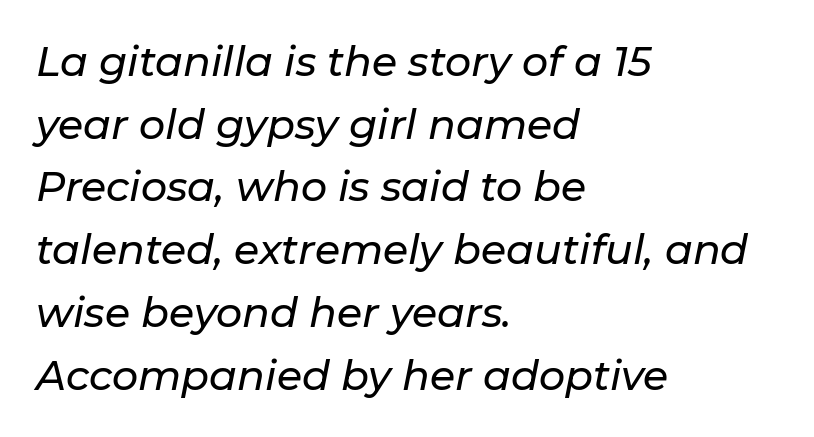
{"italic": "yes", "lean": "right", "slant_degrees": 11, "width": "normal", "stroke_contrast": "low", "x_height": "medium", "monospaced": "no", "underline": "no", "align": "left", "line_spacing": "normal", "line_spacing_ratio": 1.53, "letter_spacing": "normal", "letter_spacing_em": 0.0, "glyph_px": 41}
